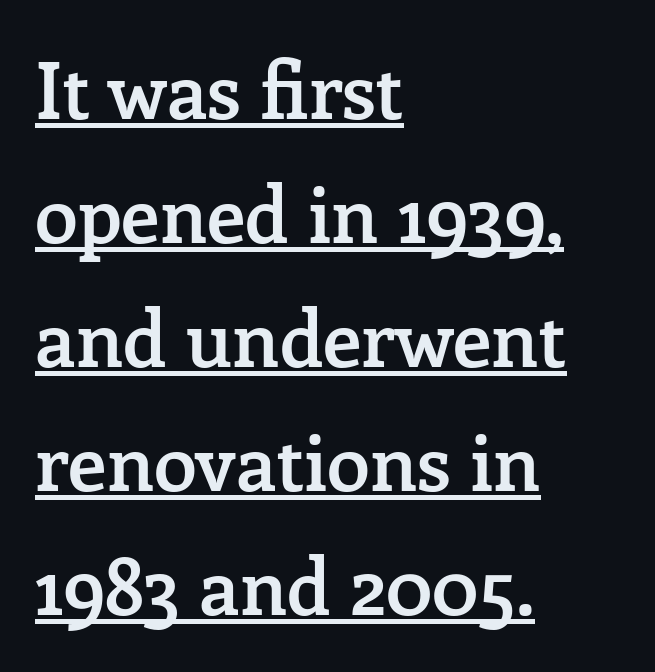
The image shows 78 px semibold serif type, upright; set left-aligned, normal line spacing (1.59x), normal letter spacing, underlined; low stroke contrast and a medium x-height.
